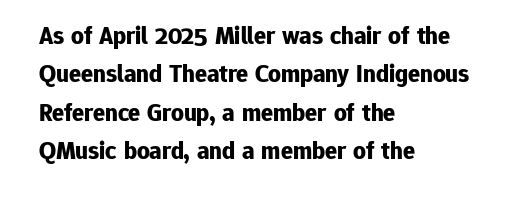
Q: Is the text bold? A: Yes.
Q: Is the text italic (slanted)? A: No, it is upright.
Q: Is the text underlined? A: No.
Q: How is the paragraph aligned? A: Left-aligned.
Q: Is the spacing between letters normal or unusually wide? A: Normal.
Q: Is the spacing between lines tight, normal or loose? A: Normal.
